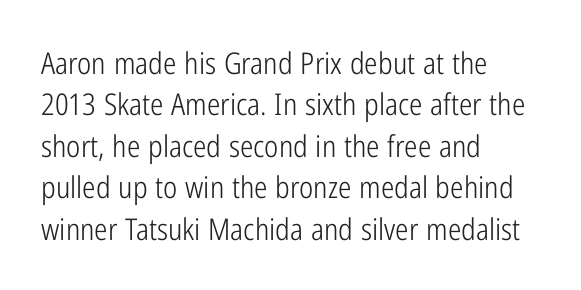
Font category for this specimen: sans-serif. Visually the block forms a straight wall on the left and a jagged coastline on the right. Does the leading feel generous? No, just average. Weight: regular or lighter.
